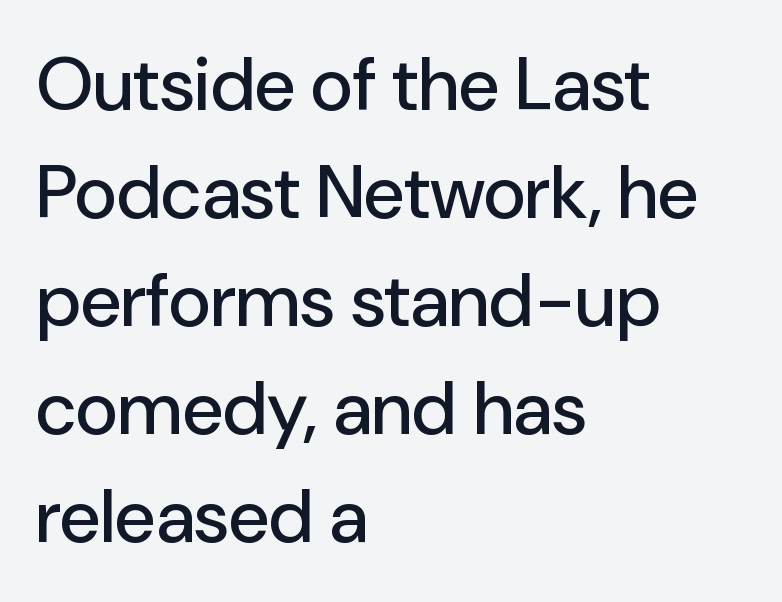
The image shows 74 px sans-serif type, upright; set left-aligned, normal line spacing (1.46x), normal letter spacing, not underlined; low stroke contrast and a medium x-height.
